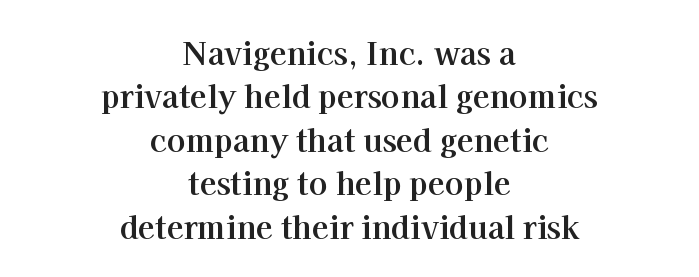
Q: Is the text bold? A: Yes.
Q: Is the text italic (slanted)? A: No, it is upright.
Q: Is the typeface a serif or a sans-serif typeface? A: Serif.
Q: Is the text underlined? A: No.
Q: How is the paragraph aligned? A: Centered.
Q: Is the spacing between letters normal or unusually wide? A: Normal.
Q: Is the spacing between lines tight, normal or loose? A: Normal.
Q: Width (condensed, normal, or wide)? A: Normal.
Q: Stroke contrast? A: High.
Q: x-height? A: Medium.
Q: Monospaced? A: No.
